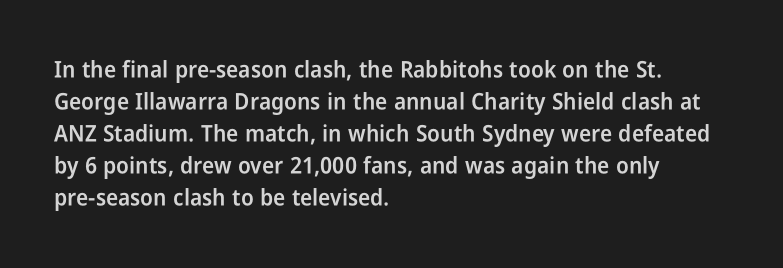
{"italic": "no", "bold": "semi", "underline": "no", "align": "left", "line_spacing": "normal", "line_spacing_ratio": 1.39, "letter_spacing": "normal", "letter_spacing_em": 0.0, "glyph_px": 23}
